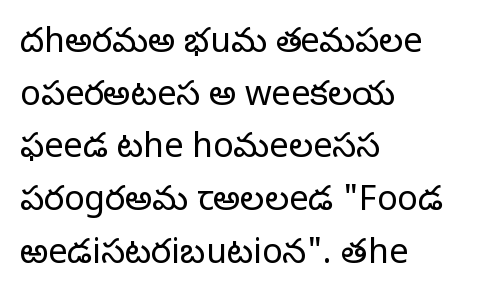
Posture: vertical. Vertical spacing — default. Unbolded letterforms with no extra heft. The paragraph has a hard left edge and a soft right edge. Is this a sans? Yes — the strokes have no serifs. Descenders are the only things crossing below the line.
